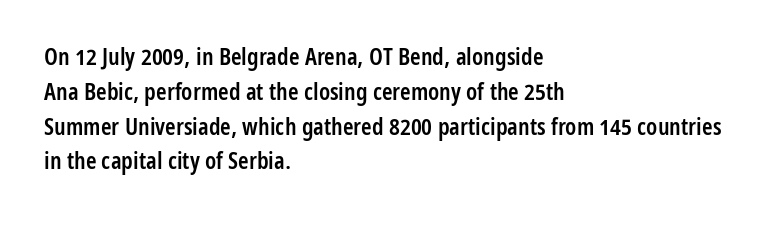
The image shows 24 px text type, upright; set left-aligned, normal line spacing (1.45x), normal letter spacing, not underlined.
